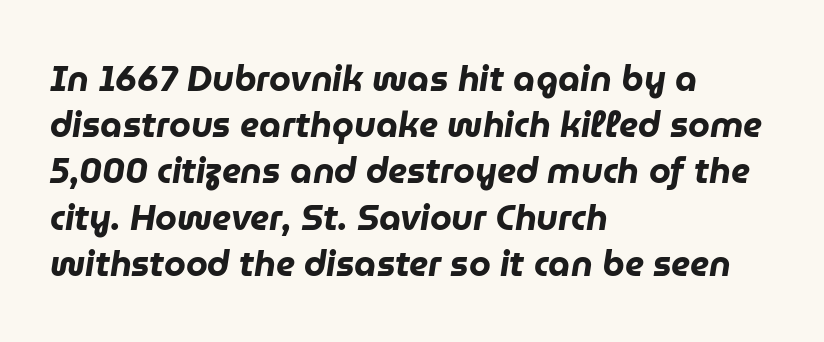
Teacher's note: observe the even left margin — that is flush-left alignment. On the weight axis this lands at bold, roughly 700. Do the characters align in a grid? No, the font is proportional. No extra tracking has been applied to these lines. Does the lettering tilt? It does — this is italic.
